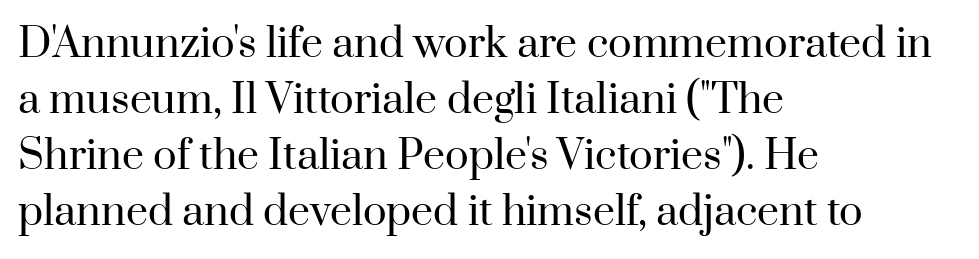
Think of a printed novel: that variable character pitch is what you see here. The rendering uses a moderate line-height, typical for paragraphs. The weight tops out at a normal text grade. Old-style or modern, the face here clearly has serifs. The area under the type is left untouched.
